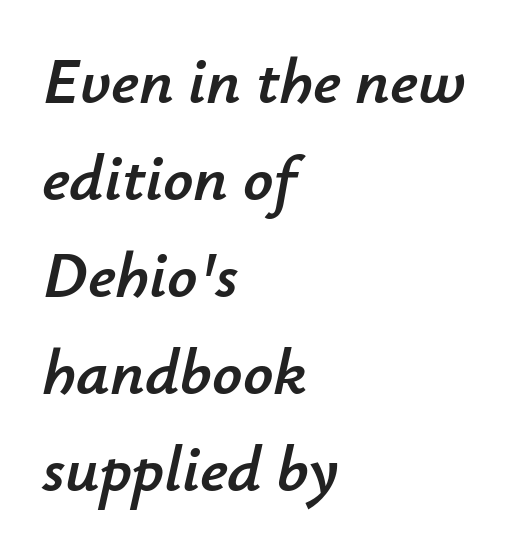
{"italic": "yes", "lean": "right", "slant_degrees": 12, "width": "normal", "stroke_contrast": "low", "x_height": "small", "monospaced": "no", "underline": "no", "align": "left", "line_spacing": "normal", "line_spacing_ratio": 1.47, "letter_spacing": "normal", "letter_spacing_em": 0.0, "glyph_px": 66}
